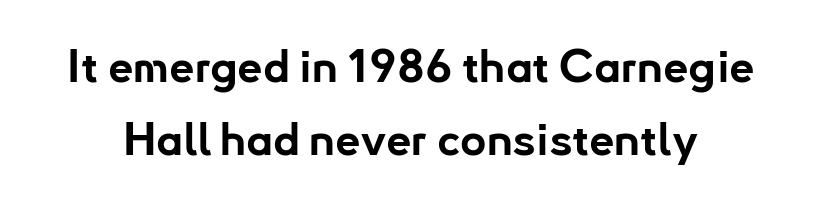
The words here are not underlined. The lines sit at an ordinary, default distance from one another. Looks like regular typesetting: each glyph gets only the width it needs. The letters are bold, with thick, heavy strokes. Rendered with straight, roman letterforms.
